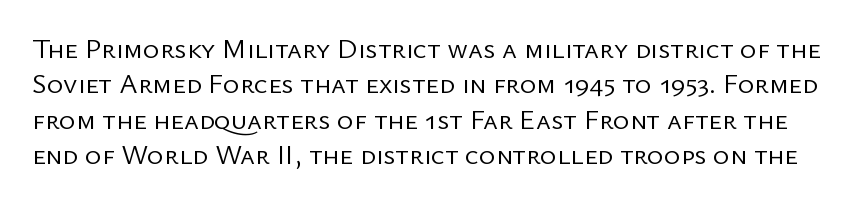
{"serif": "no", "italic": "no", "bold": "no", "weight": "regular", "width": "normal", "stroke_contrast": "low", "x_height": "medium", "monospaced": "no", "underline": "no", "line_spacing": "normal", "line_spacing_ratio": 1.26, "letter_spacing": "normal", "letter_spacing_em": 0.0, "glyph_px": 28}
